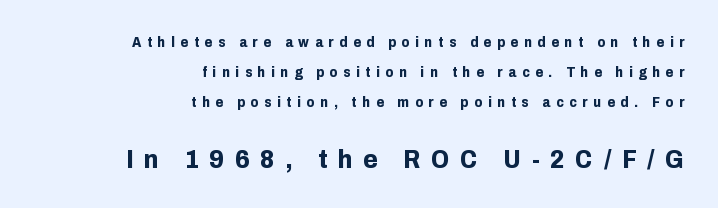
Compared with an ordinary text face, these strokes are far heavier — a full bold. Underlining? Definitely not there. Teacher's note: observe the even right margin — that is flush-right alignment. You get the small type first, then a jump to larger type. Each new line begins a long way beneath the previous one.
